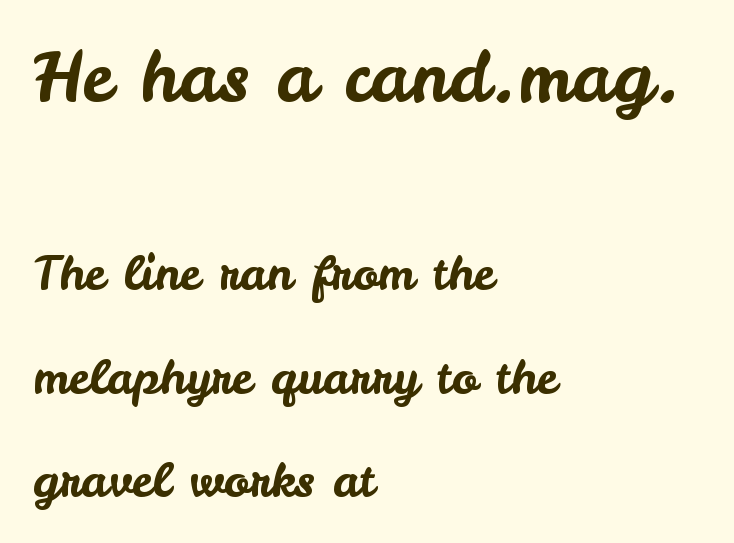
Each row of text sits above clean, open space. If you drew a ruler down the left edge, every line would touch it. Default kerning and tracking; the words read as compact shapes. The letters in the upper block stand taller than those in the block below.
